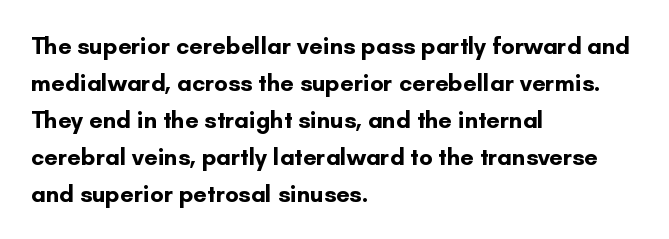
Q: Is the text bold? A: Yes.
Q: Is the text italic (slanted)? A: No, it is upright.
Q: Is the text underlined? A: No.
Q: How is the paragraph aligned? A: Left-aligned.
Q: Is the spacing between letters normal or unusually wide? A: Normal.
Q: Is the spacing between lines tight, normal or loose? A: Normal.
